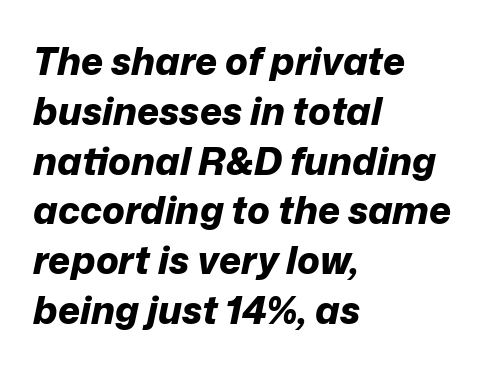
Each word holds together tightly as a unit, with standard inter-letter gaps. Students, this is bold: see how much ink each stroke carries. Letters rest on an invisible, unmarked baseline. The axis of the letterforms is tilted away from vertical.
